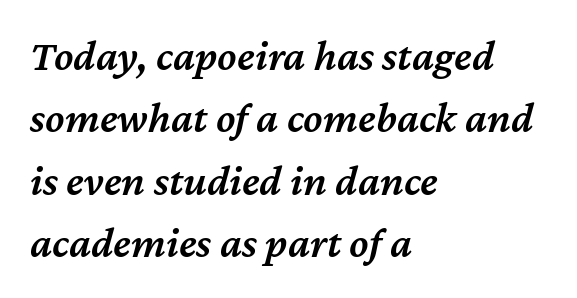
The image shows 44 px semibold type, italic (leaning right); set left-aligned, normal line spacing (1.42x), normal letter spacing, not underlined; medium stroke contrast and a medium x-height.
